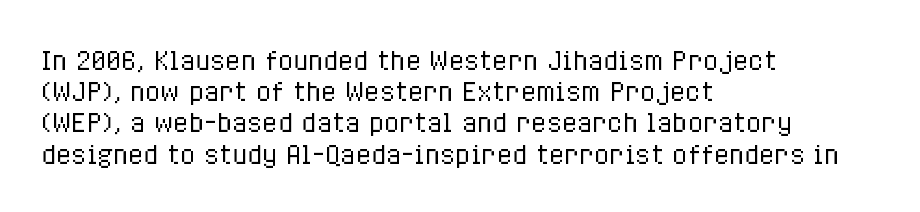
{"italic": "no", "bold": "no", "underline": "no", "align": "left", "line_spacing": "normal", "line_spacing_ratio": 1.25, "letter_spacing": "normal", "letter_spacing_em": 0.0, "glyph_px": 25}
